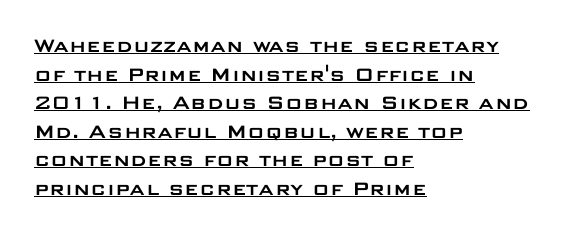
{"italic": "no", "underline": "yes", "align": "left", "line_spacing_ratio": 1.24, "letter_spacing": "normal", "letter_spacing_em": 0.0, "glyph_px": 23}
